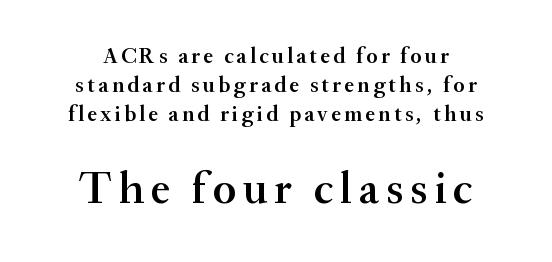
The image shows 45 px semibold serif type, upright; set normal line spacing (1.32x), not underlined; the second (bottom) block is 2.05x larger; medium stroke contrast and a small x-height.
